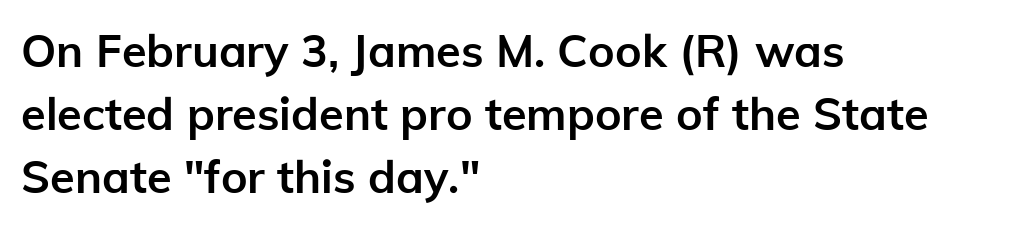
{"serif": "no", "italic": "no", "bold": "yes", "weight": "semibold", "width": "normal", "stroke_contrast": "low", "x_height": "medium", "monospaced": "no", "underline": "no", "align": "left", "line_spacing": "normal", "line_spacing_ratio": 1.4, "letter_spacing": "normal", "letter_spacing_em": 0.0, "glyph_px": 45}
